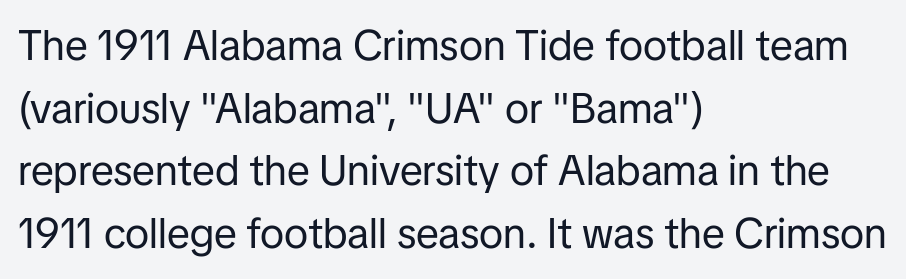
Q: Is the text bold? A: No.
Q: Is the text italic (slanted)? A: No, it is upright.
Q: Is the typeface a serif or a sans-serif typeface? A: Sans-serif.
Q: Is the text underlined? A: No.
Q: How is the paragraph aligned? A: Left-aligned.
Q: Is the spacing between letters normal or unusually wide? A: Normal.
Q: Is the spacing between lines tight, normal or loose? A: Normal.
Q: Width (condensed, normal, or wide)? A: Normal.
Q: Stroke contrast? A: Low.
Q: x-height? A: Medium.
Q: Monospaced? A: No.
